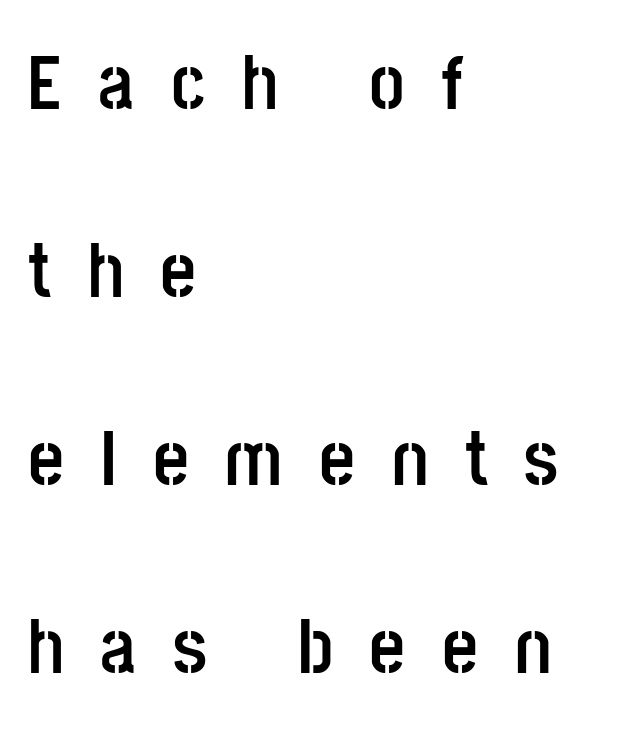
Line starts are locked; line ends wander. This is roman type, the default non-slanted kind. Each letter keeps its own natural width here, so spacing adapts to shape. How heavy is the stroke? Heavy — this is a bold. Between one letter and the next there's a generous, obvious gap.
